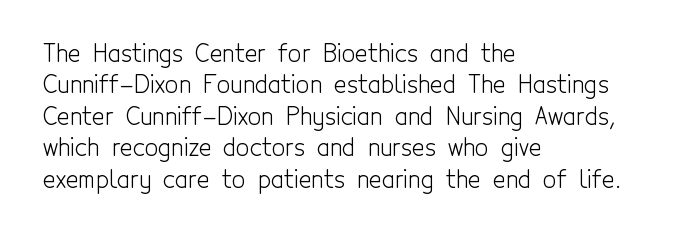
The image shows 24 px text type, upright; set left-aligned, normal line spacing (1.31x), normal letter spacing, not underlined.
